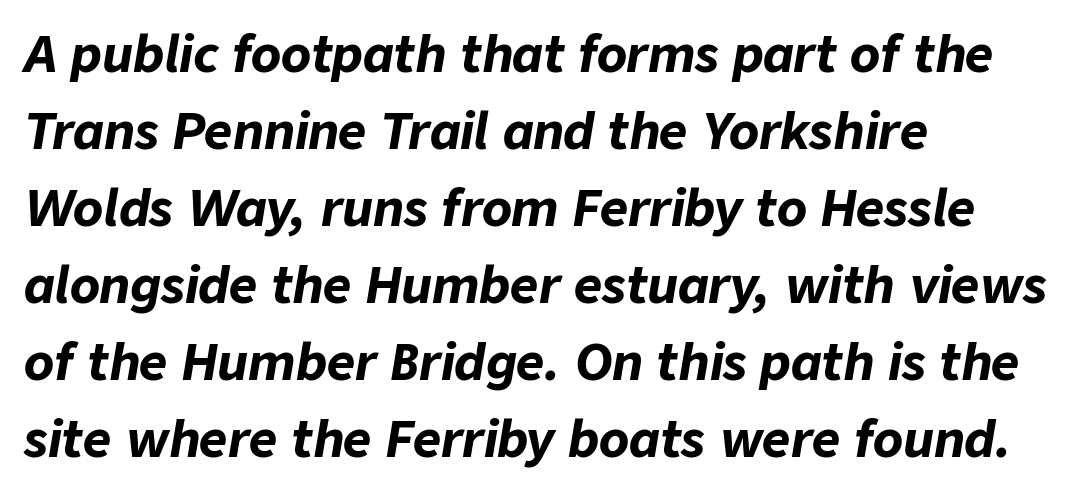
The image shows 49 px bold type, italic (leaning right); set left-aligned, normal line spacing (1.57x), normal letter spacing, not underlined; low stroke contrast and a medium x-height.
